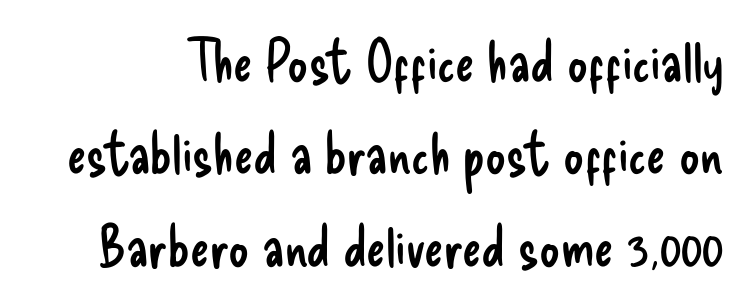
The image shows 57 px regular-weight, condensed sans-serif type, upright; set normal line spacing (1.62x), normal letter spacing, not underlined; low stroke contrast and a small x-height.
